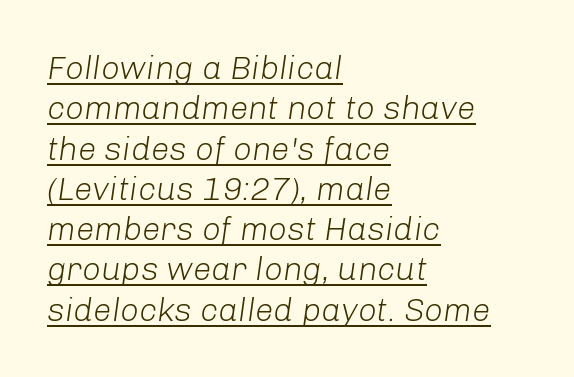
{"italic": "yes", "lean": "right", "slant_degrees": 8, "bold": "no", "weight": "light", "width": "normal", "stroke_contrast": "low", "x_height": "medium", "monospaced": "no", "underline": "yes", "align": "left", "line_spacing_ratio": 1.22, "letter_spacing": "normal", "letter_spacing_em": 0.0, "glyph_px": 33}
